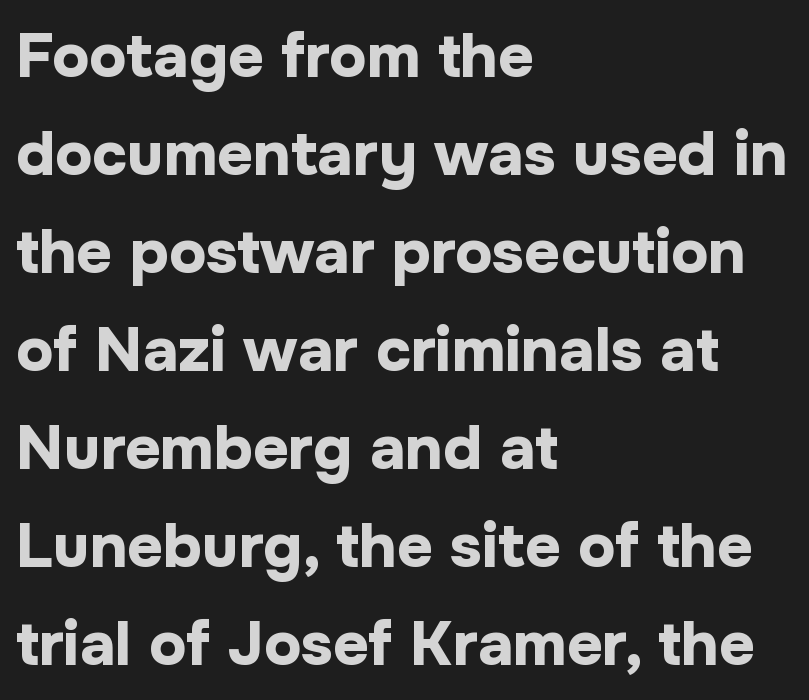
The rendering uses natural spacing where letterforms have individual widths. The typeface chosen for these lines omits serifs. This rendering uses left alignment, leaving the right contour irregular. A roman cut, with each character standing at attention. Interline gaps are of average width in this sample.
